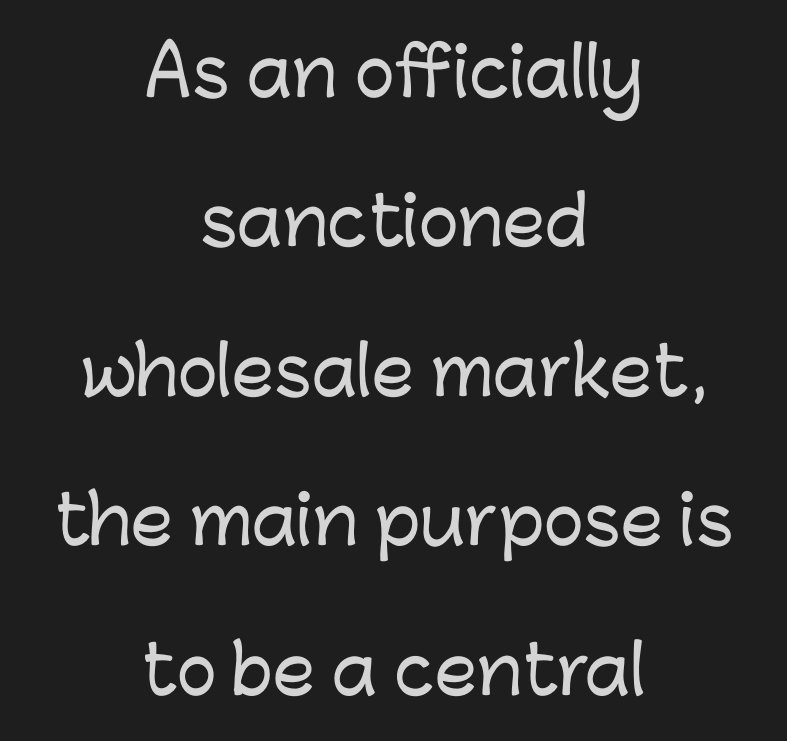
In terms of posture, this sample is upright. Descender tails drop into unmarked territory. Default kerning and tracking; the words read as compact shapes. You could not count columns in this text — the font is proportionally spaced. Every row of glyphs is offset so its center matches the block's center.
